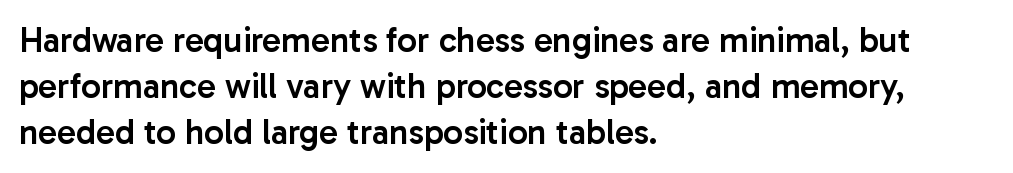
The image shows 35 px semibold sans-serif type, upright; set left-aligned, normal line spacing (1.31x), normal letter spacing, not underlined; low stroke contrast and a medium x-height.
